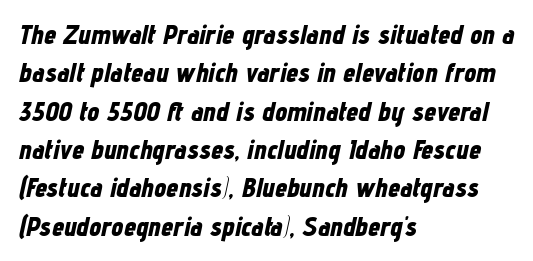
{"italic": "yes", "lean": "right", "slant_degrees": 12, "bold": "yes", "underline": "no", "align": "left", "line_spacing": "normal", "line_spacing_ratio": 1.42, "letter_spacing": "normal", "letter_spacing_em": 0.0, "glyph_px": 27}
